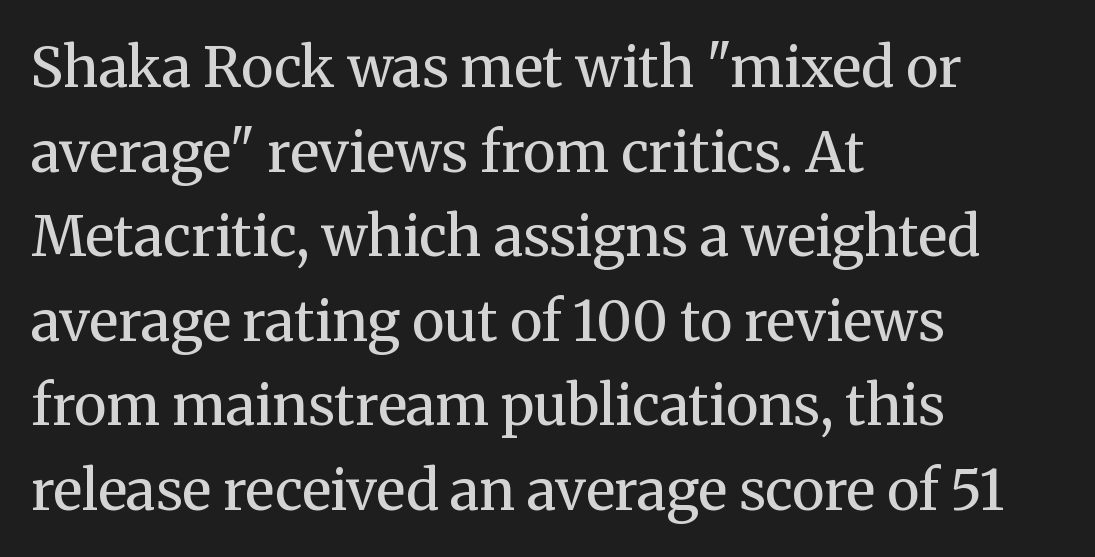
{"serif": "yes", "italic": "no", "bold": "no", "weight": "regular", "width": "normal", "stroke_contrast": "medium", "x_height": "medium", "monospaced": "no", "underline": "no", "align": "left", "line_spacing": "normal", "line_spacing_ratio": 1.51, "letter_spacing": "normal", "letter_spacing_em": 0.0, "glyph_px": 56}
